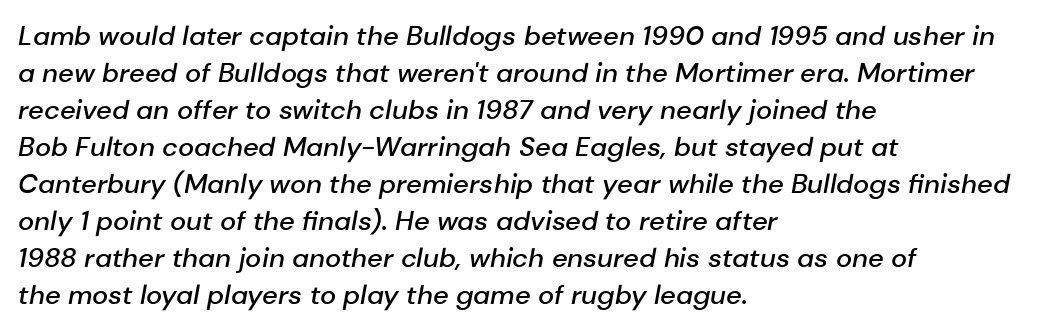
The paragraph shown leans on its left margin. Students, observe: this is what conventionally led text looks like. Each glyph is drawn with semibold strokes, heavier than normal yet not fully bold. Characters follow at the spacing the type designer built in.
